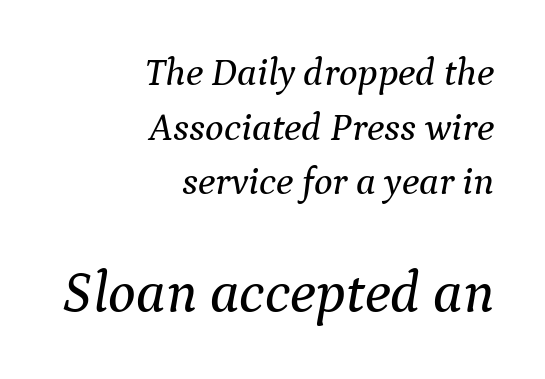
Tracking here is standard; glyphs follow each other at the usual distance. Underline: absent. The rows are spaced the way most documents space them. Spacing verdict: proportional, widths tailored to each character. This layout puts the modest block above and the oversized block below.
